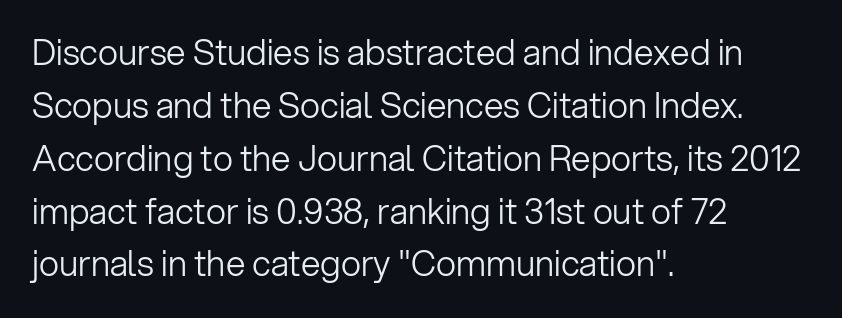
Italic: no, the glyphs are upright roman. Weight: in the light-to-regular range. Beneath every word, the page is bare. Default kerning and tracking; the words read as compact shapes. Compared with a centered layout, this one pins lines to the left instead.
